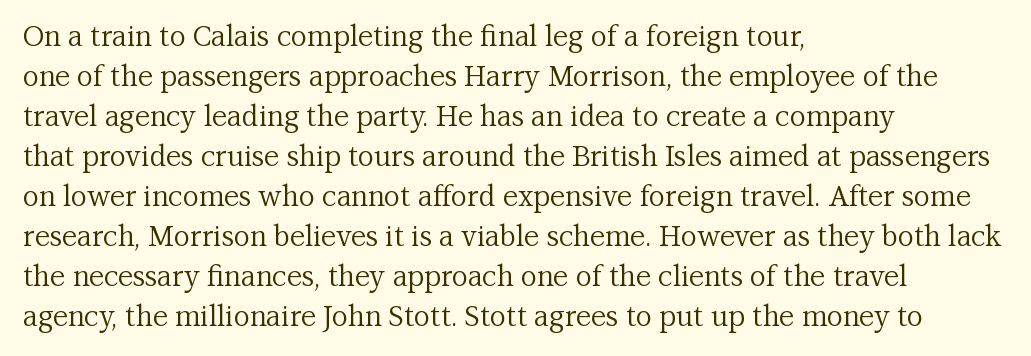
The image shows 28 px regular-weight serif type, upright; set left-aligned, normal line spacing (1.43x), normal letter spacing, not underlined; medium stroke contrast and a medium x-height.
